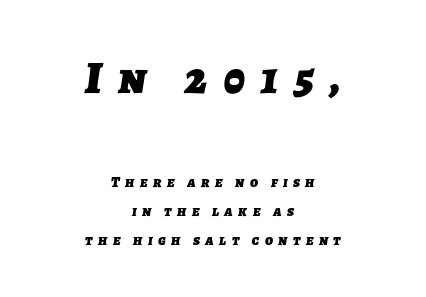
Q: Is the text bold? A: Yes.
Q: Is the typeface a serif or a sans-serif typeface? A: Sans-serif.
Q: Is the text underlined? A: No.
Q: How is the paragraph aligned? A: Centered.
Q: Is the spacing between letters normal or unusually wide? A: Unusually wide.
Q: Is the spacing between lines tight, normal or loose? A: Loose.
Q: Which block of text is set in a larger size, the first (top) or the second (bottom)? A: The first (top) one.
Q: Width (condensed, normal, or wide)? A: Normal.
Q: Stroke contrast? A: Low.
Q: x-height? A: Medium.
Q: Monospaced? A: No.
